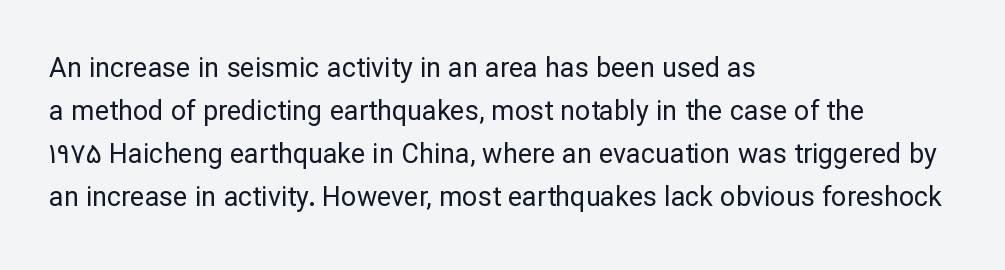
Line beginnings align vertically; line endings do not. Quick note: not italic, upright. No chunkiness to these letters — they're not bold. Default kerning and tracking; the words read as compact shapes.
